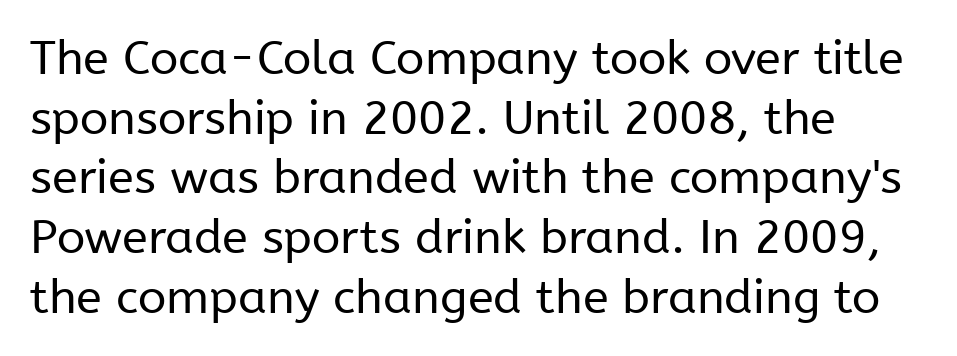
{"serif": "no", "italic": "no", "bold": "no", "weight": "regular", "width": "normal", "stroke_contrast": "low", "x_height": "medium", "monospaced": "no", "underline": "no", "align": "left", "line_spacing": "normal", "line_spacing_ratio": 1.27, "letter_spacing": "normal", "letter_spacing_em": 0.0, "glyph_px": 47}
